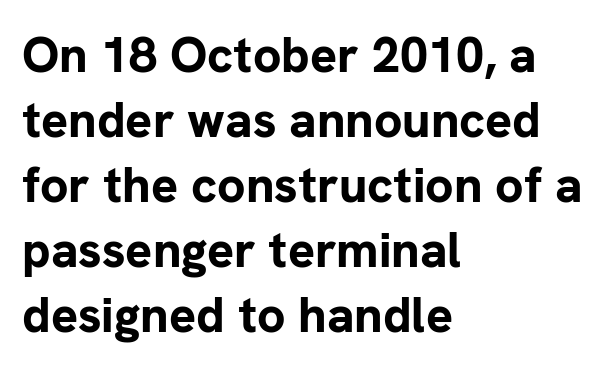
Q: Is the text bold? A: Yes.
Q: Is the text italic (slanted)? A: No, it is upright.
Q: Is the typeface a serif or a sans-serif typeface? A: Sans-serif.
Q: Is the text underlined? A: No.
Q: How is the paragraph aligned? A: Left-aligned.
Q: Is the spacing between letters normal or unusually wide? A: Normal.
Q: Is the spacing between lines tight, normal or loose? A: Normal.
Q: Width (condensed, normal, or wide)? A: Normal.
Q: Stroke contrast? A: Low.
Q: x-height? A: Medium.
Q: Monospaced? A: No.
